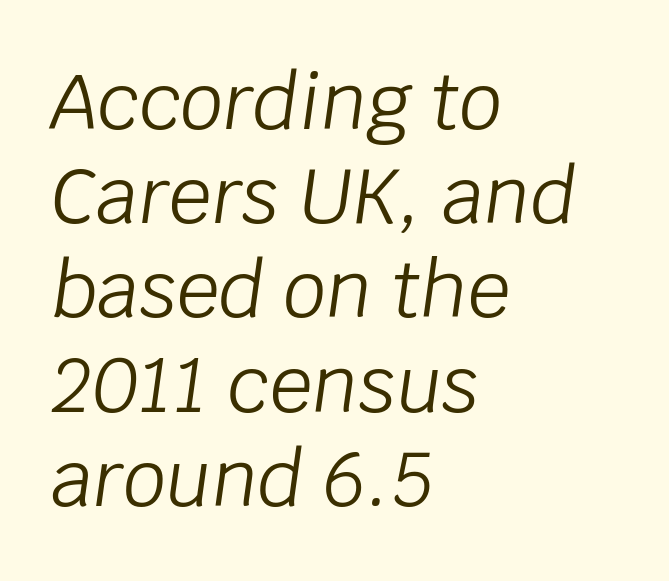
Q: Is the text bold? A: No.
Q: Is the text italic (slanted)? A: Yes, it leans right by about 8 degrees.
Q: Is the text underlined? A: No.
Q: How is the paragraph aligned? A: Left-aligned.
Q: Is the spacing between letters normal or unusually wide? A: Normal.
Q: Width (condensed, normal, or wide)? A: Normal.
Q: Stroke contrast? A: Low.
Q: x-height? A: Large.
Q: Monospaced? A: No.
